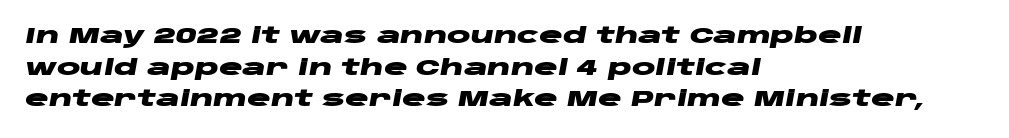
Short note: letters normally spaced. The compositor pushed each line to the left boundary. Descenders hang freely into open space. The rendering uses a moderate line-height, typical for paragraphs. Would a proofreader flag this as italicized? Yes. How heavy is the stroke? Heavy — this is a bold.
